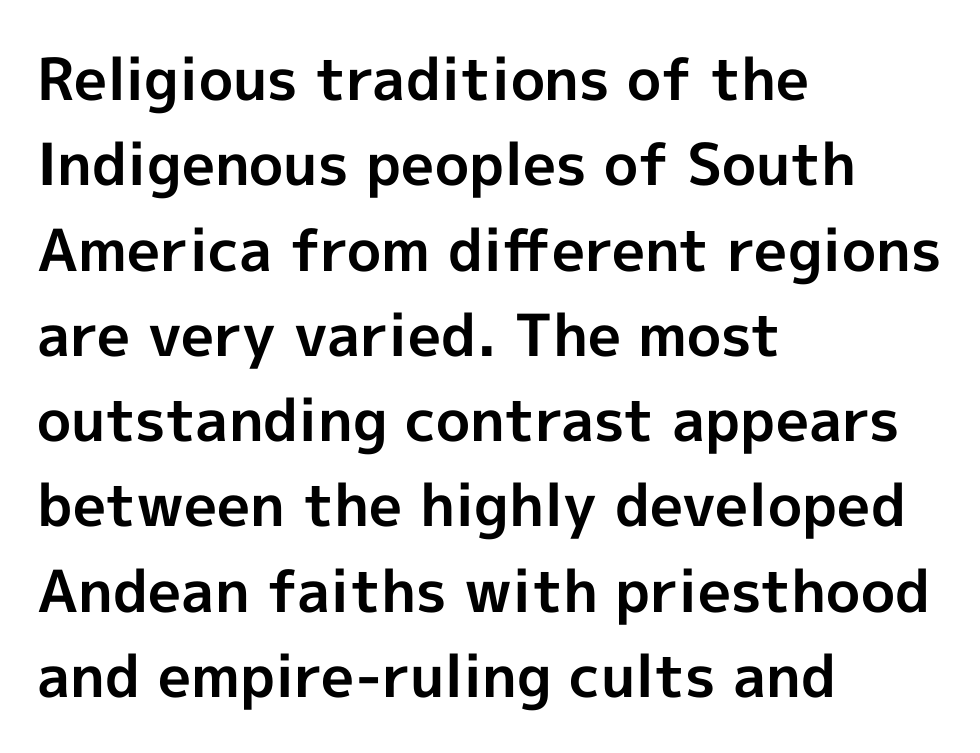
The image shows 58 px bold sans-serif type, upright; set left-aligned, normal line spacing (1.47x), normal letter spacing, not underlined; a medium x-height.
